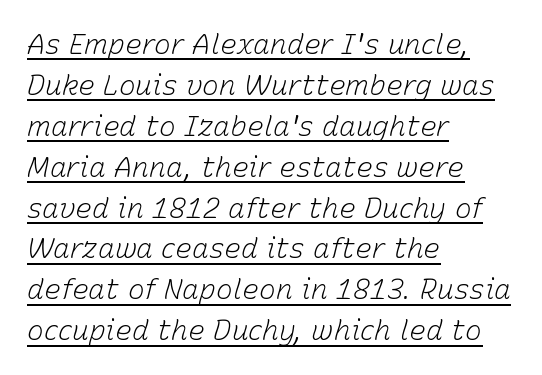
The image shows 28 px light type, italic (leaning right); set left-aligned, normal line spacing (1.46x), normal letter spacing, underlined; low stroke contrast and a medium x-height.
